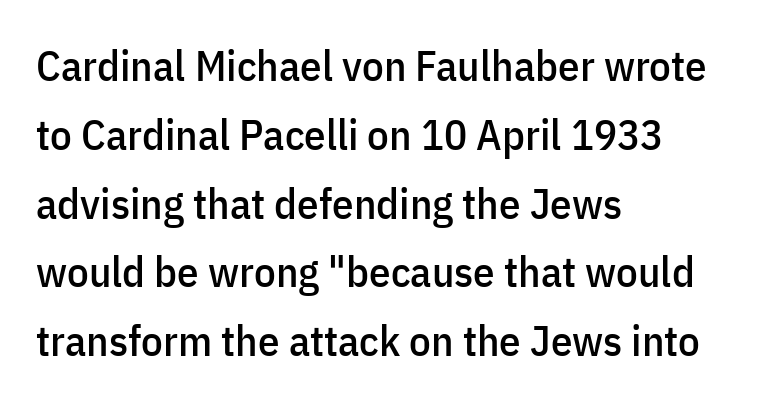
{"serif": "no", "italic": "no", "width": "condensed", "stroke_contrast": "low", "x_height": "medium", "monospaced": "no", "underline": "no", "align": "left", "line_spacing": "normal", "line_spacing_ratio": 1.6, "letter_spacing": "normal", "letter_spacing_em": 0.0, "glyph_px": 43}
